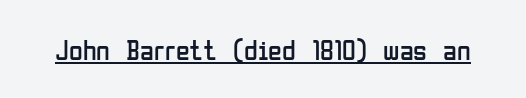
The image shows 28 px regular-weight, condensed sans-serif type, upright; set normal letter spacing, underlined; low stroke contrast and a medium x-height.
